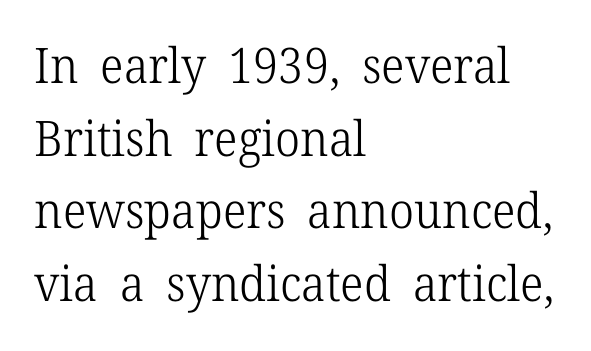
The image shows 49 px light serif type, upright; set left-aligned, normal line spacing (1.48x), normal letter spacing, not underlined; low stroke contrast and a medium x-height.
